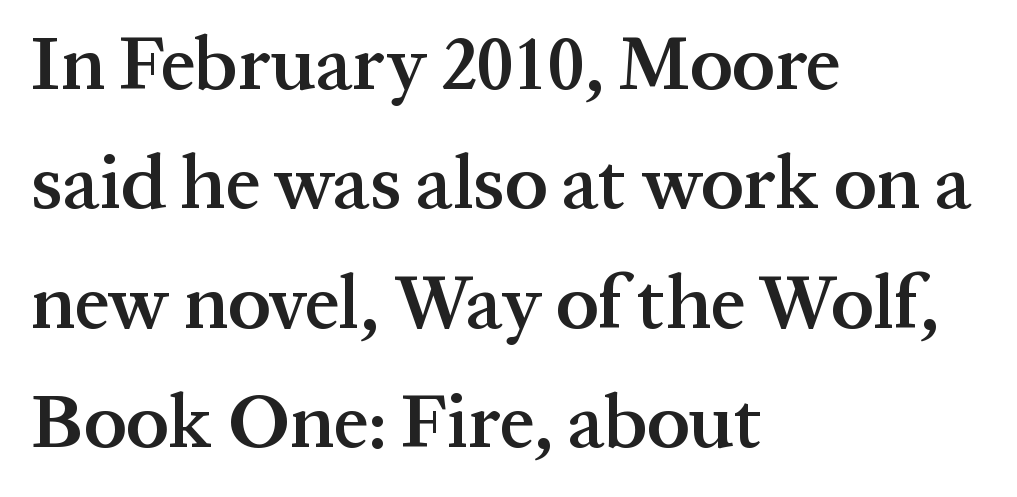
The image shows 76 px semibold serif type, upright; set left-aligned, normal line spacing (1.57x), normal letter spacing, not underlined; medium stroke contrast and a medium x-height.
